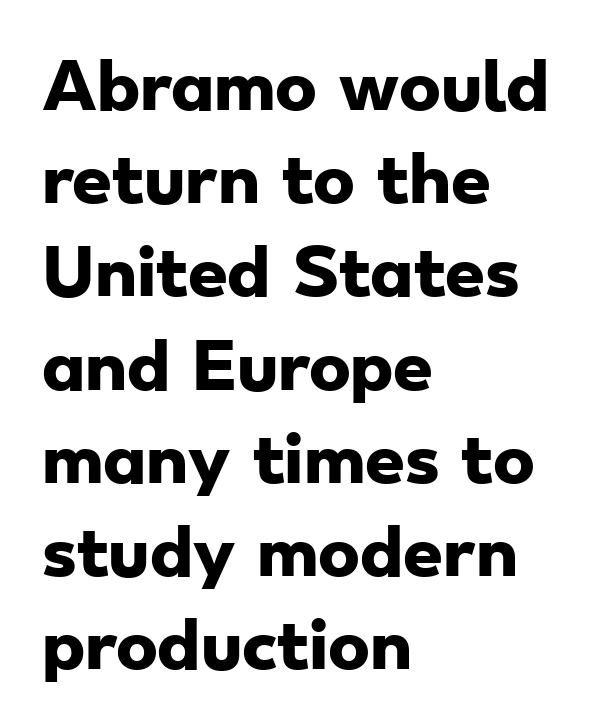
Only glyphs here, with clear space below each row. The letters are bold, with thick, heavy strokes. Regular leading. This sample uses plain, unmodified letter spacing. You can tell from the bare stems that sans-serif type was used. The face used here is proportionally spaced, like ordinary book or web type.
